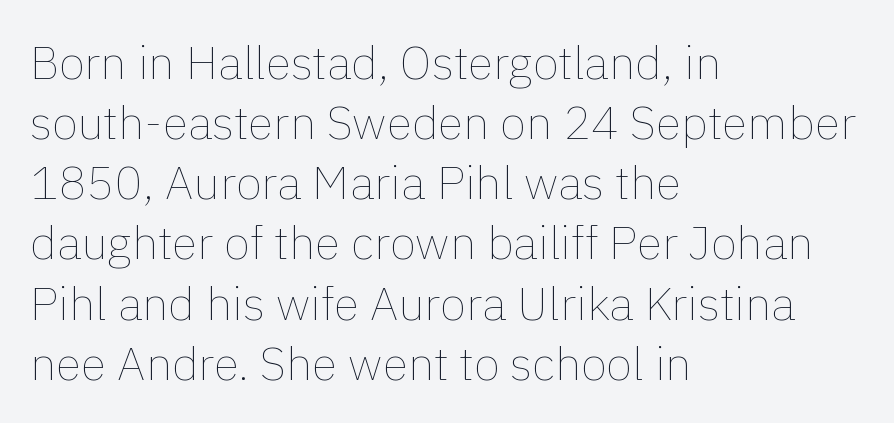
The image shows 47 px thin type, upright; set left-aligned, normal line spacing (1.28x), normal letter spacing, not underlined; a medium x-height.
